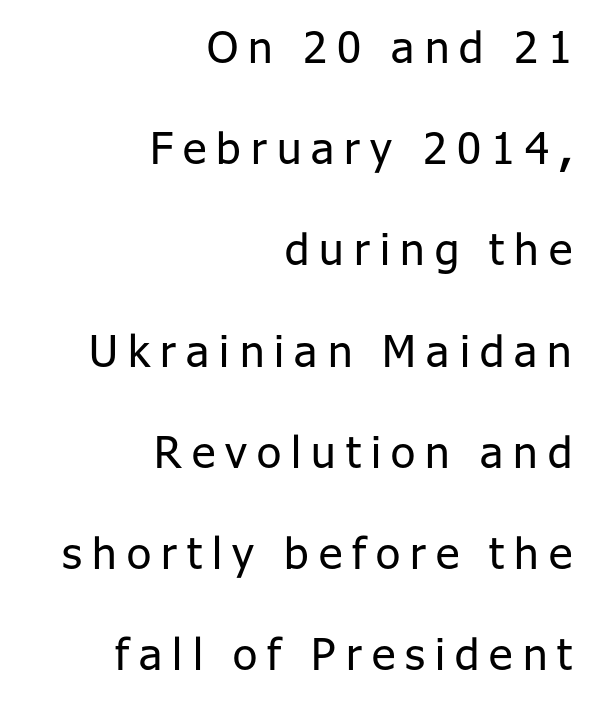
{"serif": "no", "italic": "no", "bold": "no", "weight": "regular", "width": "normal", "stroke_contrast": "low", "x_height": "medium", "monospaced": "no", "underline": "no", "align": "right", "line_spacing": "loose", "line_spacing_ratio": 2.3, "letter_spacing": "wide", "letter_spacing_em": 0.23, "glyph_px": 44}
